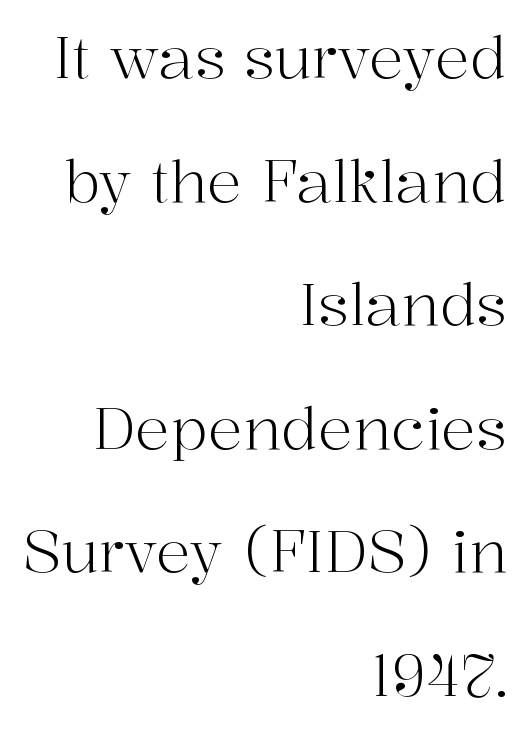
The passage shown has conventional tracking throughout. Weight class: somewhere from thin through regular. In terms of posture, this sample is upright. Words float on clear page, feet unadorned. Yep, those are serifs on the letters.
